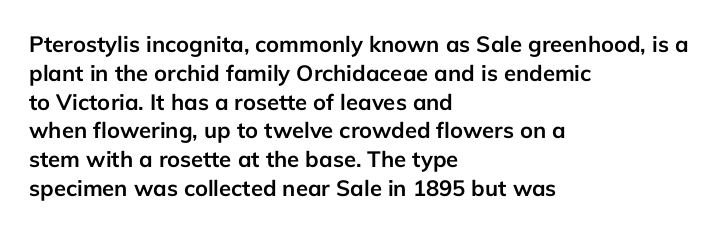
{"italic": "no", "bold": "yes", "underline": "no", "align": "left", "line_spacing": "normal", "line_spacing_ratio": 1.31, "letter_spacing": "normal", "letter_spacing_em": 0.0, "glyph_px": 22}
